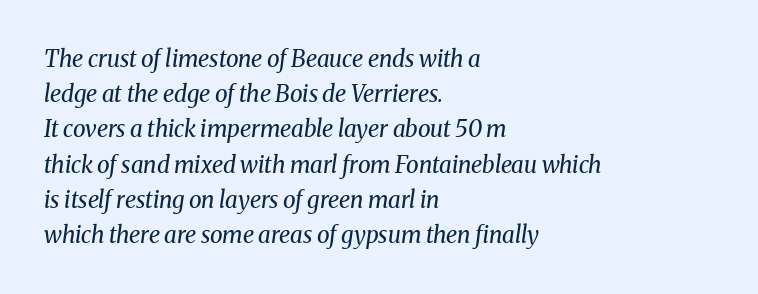
{"italic": "yes", "lean": "right", "slant_degrees": 8, "bold": "no", "underline": "no", "align": "left", "line_spacing": "normal", "line_spacing_ratio": 1.53, "letter_spacing": "normal", "letter_spacing_em": 0.0, "glyph_px": 23}
